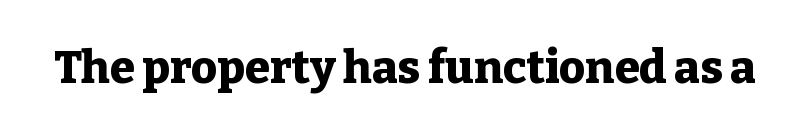
This rendering employs a face with finishing strokes, i.e., a serif. Do the characters align in a grid? No, the font is proportional. The letterforms sit shoulder to shoulder at normal distance. Any mark beneath the type? The region is blank. Each glyph is drawn with heavy, bold strokes. Every stem runs plumb, perpendicular to the baseline.
